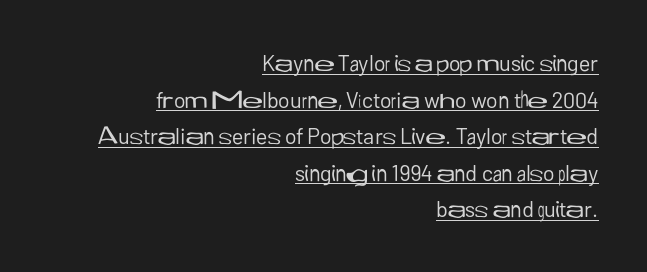
Stems and bowls with no extra thickness — not bold. The passage is arranged like a letterhead date or caption credit — flush right. Honestly, the underline is the first thing you notice here. Honestly, the letter spacing is just normal — you wouldn't notice it.
